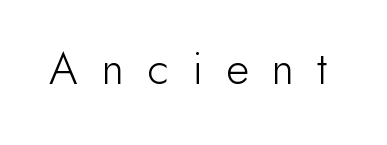
Weight class: somewhere from thin through regular. Is this a fixed-width face? No — the glyphs have proportional, varying widths. Words float on clear page, feet unadorned. The type sits square on the baseline with zero lean. Look at the tracking — it's clearly loosened, letters drifting apart. Classification — sans serif.
